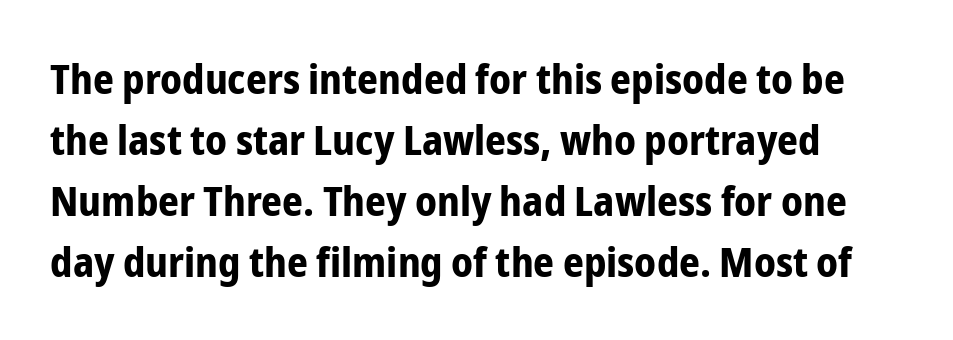
Q: Is the text bold? A: Yes.
Q: Is the text italic (slanted)? A: No, it is upright.
Q: Is the typeface a serif or a sans-serif typeface? A: Sans-serif.
Q: Is the text underlined? A: No.
Q: Is the spacing between letters normal or unusually wide? A: Normal.
Q: Is the spacing between lines tight, normal or loose? A: Normal.
Q: Width (condensed, normal, or wide)? A: Condensed.
Q: Stroke contrast? A: Low.
Q: x-height? A: Medium.
Q: Monospaced? A: No.
